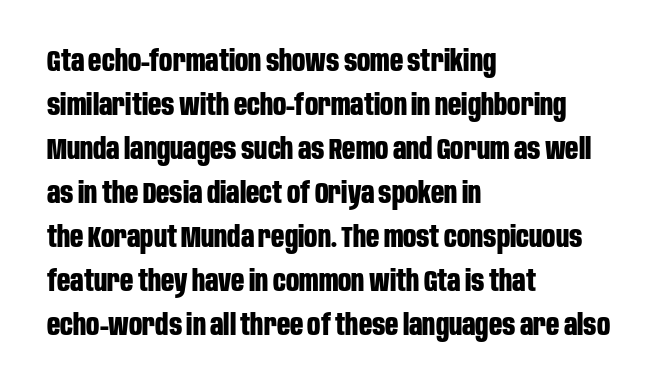
Q: Is the text bold? A: Yes.
Q: Is the text italic (slanted)? A: No, it is upright.
Q: Is the typeface a serif or a sans-serif typeface? A: Sans-serif.
Q: Is the text underlined? A: No.
Q: How is the paragraph aligned? A: Left-aligned.
Q: Is the spacing between letters normal or unusually wide? A: Normal.
Q: Is the spacing between lines tight, normal or loose? A: Normal.
Q: Width (condensed, normal, or wide)? A: Condensed.
Q: Stroke contrast? A: Low.
Q: x-height? A: Large.
Q: Monospaced? A: No.
